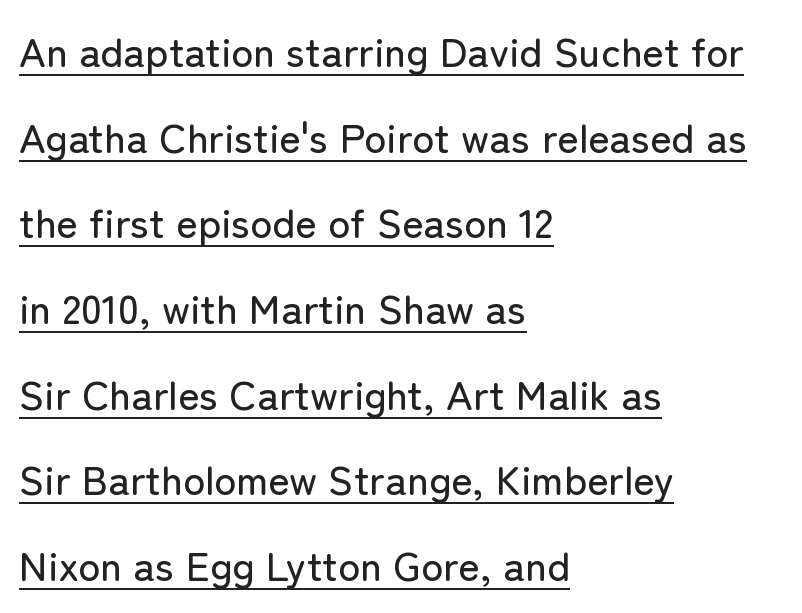
Q: Is the text italic (slanted)? A: No, it is upright.
Q: Is the typeface a serif or a sans-serif typeface? A: Sans-serif.
Q: Is the text underlined? A: Yes.
Q: How is the paragraph aligned? A: Left-aligned.
Q: Is the spacing between letters normal or unusually wide? A: Normal.
Q: Is the spacing between lines tight, normal or loose? A: Loose.
Q: Width (condensed, normal, or wide)? A: Normal.
Q: Stroke contrast? A: Low.
Q: x-height? A: Medium.
Q: Monospaced? A: No.
